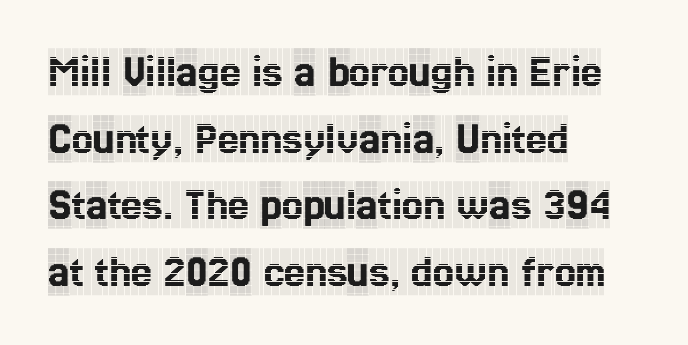
Q: Is the text italic (slanted)? A: No, it is upright.
Q: Is the typeface a serif or a sans-serif typeface? A: Serif.
Q: Is the text underlined? A: No.
Q: How is the paragraph aligned? A: Left-aligned.
Q: Is the spacing between letters normal or unusually wide? A: Normal.
Q: Is the spacing between lines tight, normal or loose? A: Normal.
Q: Width (condensed, normal, or wide)? A: Condensed.
Q: x-height? A: Large.
Q: Monospaced? A: No.
